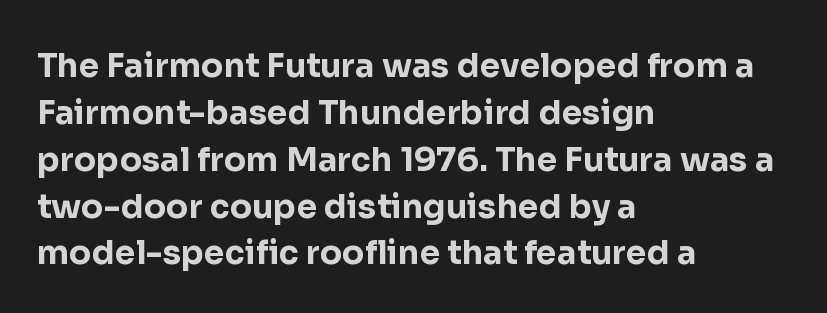
Q: Is the text bold? A: Yes.
Q: Is the text italic (slanted)? A: No, it is upright.
Q: Is the typeface a serif or a sans-serif typeface? A: Sans-serif.
Q: Is the text underlined? A: No.
Q: How is the paragraph aligned? A: Left-aligned.
Q: Is the spacing between letters normal or unusually wide? A: Normal.
Q: Is the spacing between lines tight, normal or loose? A: Normal.
Q: Width (condensed, normal, or wide)? A: Normal.
Q: Stroke contrast? A: Low.
Q: x-height? A: Medium.
Q: Monospaced? A: No.
